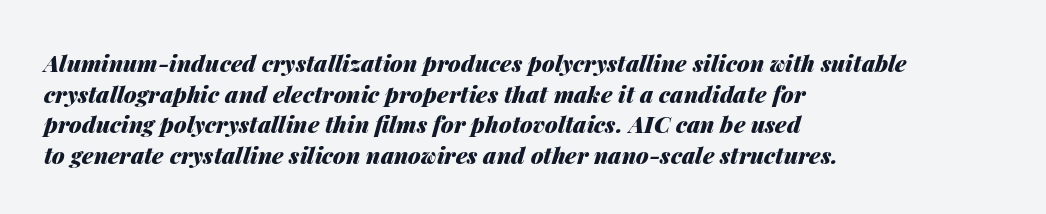
Typesetter's note: full bold, strokes at maximum text heaviness. The vertical gap from one line to the next is medium. Characters follow at the spacing the type designer built in. The string is rendered with underlining switched off. One-word summary of the alignment: left.
